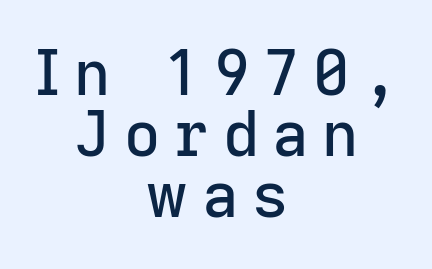
Q: Is the text italic (slanted)? A: No, it is upright.
Q: Is the typeface a serif or a sans-serif typeface? A: Sans-serif.
Q: Is the text underlined? A: No.
Q: How is the paragraph aligned? A: Centered.
Q: Is the spacing between letters normal or unusually wide? A: Unusually wide.
Q: Is the spacing between lines tight, normal or loose? A: Tight.
Q: Width (condensed, normal, or wide)? A: Normal.
Q: Stroke contrast? A: Low.
Q: x-height? A: Medium.
Q: Monospaced? A: No.
